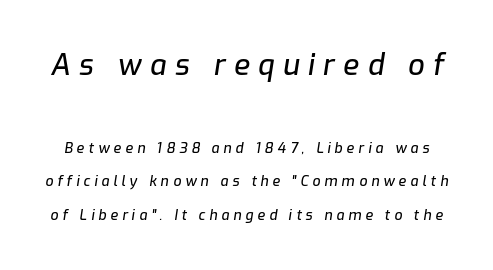
The image shows 29 px text type, italic (leaning right); set loose line spacing (2.4x), unusually wide letter spacing (+0.29 em), not underlined; the first (top) block is 2.07x larger; low stroke contrast and a medium x-height.
